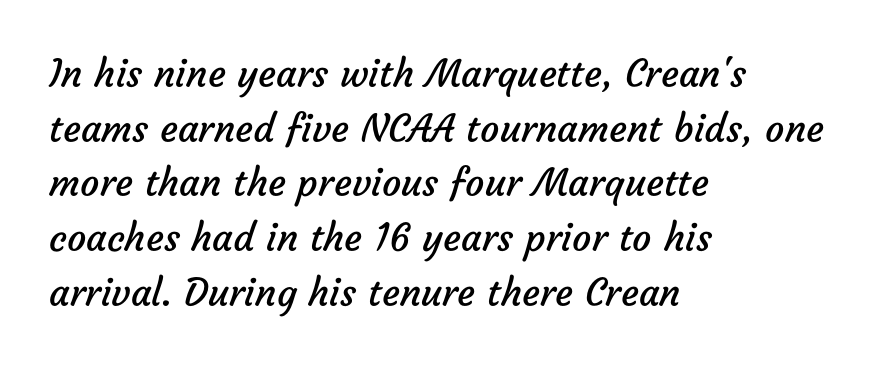
{"serif": "no", "bold": "no", "weight": "regular", "width": "normal", "stroke_contrast": "low", "x_height": "medium", "monospaced": "no", "underline": "no", "align": "left", "line_spacing": "normal", "line_spacing_ratio": 1.44, "letter_spacing": "normal", "letter_spacing_em": 0.0, "glyph_px": 38}
